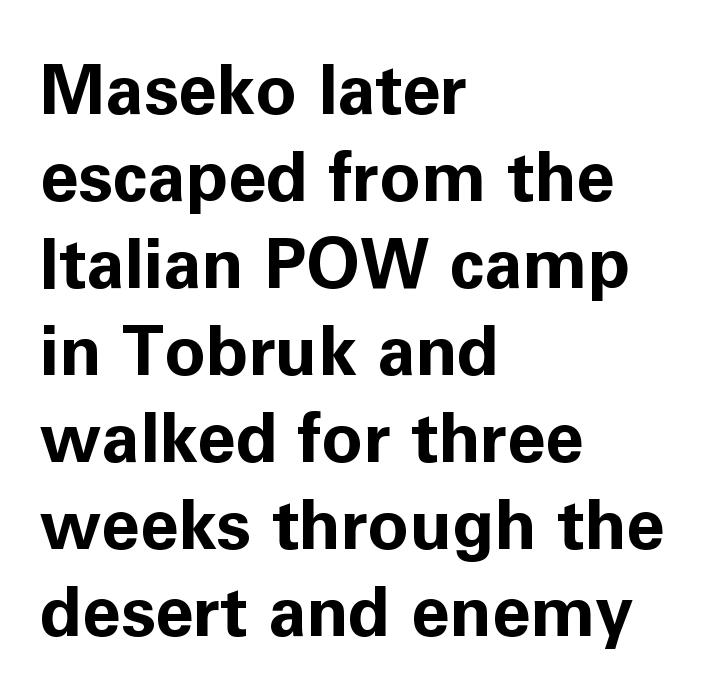
Think of a printed novel: that variable character pitch is what you see here. What kind of face is this? One without serifs — a sans. The gaps between neighbouring characters are ordinary and unremarkable. A clean baseline with only descenders dipping below it. What weight is shown? A full bold with thick strokes.
